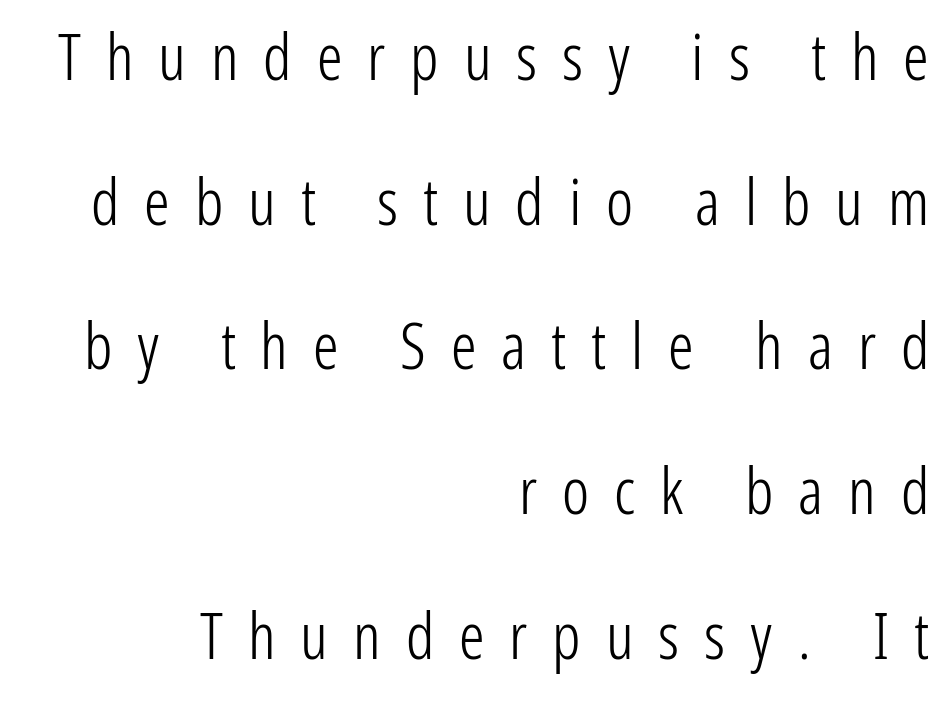
{"serif": "no", "italic": "no", "bold": "no", "weight": "light", "width": "condensed", "stroke_contrast": "low", "x_height": "medium", "monospaced": "no", "underline": "no", "align": "right", "line_spacing": "loose", "line_spacing_ratio": 2.26, "letter_spacing": "wide", "letter_spacing_em": 0.39, "glyph_px": 64}
